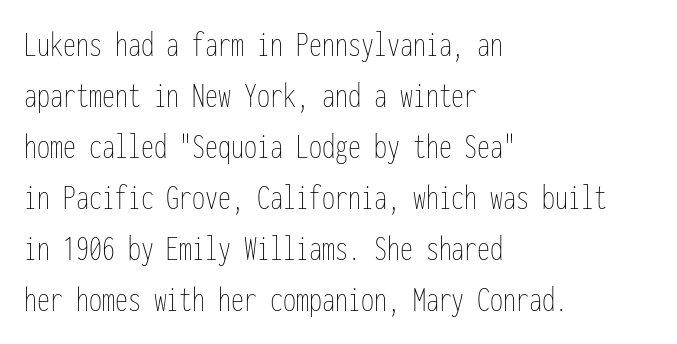
Q: Is the text bold? A: No.
Q: Is the text italic (slanted)? A: No, it is upright.
Q: Is the text underlined? A: No.
Q: How is the paragraph aligned? A: Left-aligned.
Q: Is the spacing between letters normal or unusually wide? A: Normal.
Q: Is the spacing between lines tight, normal or loose? A: Normal.
Q: Width (condensed, normal, or wide)? A: Condensed.
Q: Stroke contrast? A: Low.
Q: x-height? A: Medium.
Q: Monospaced? A: Yes.
